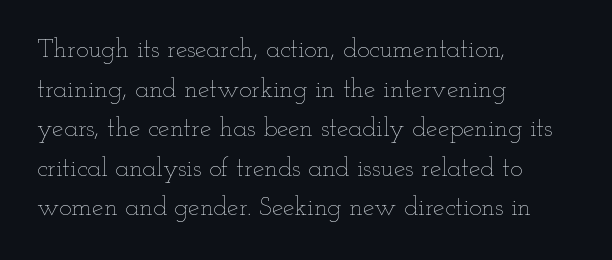
The image shows 26 px text type, upright; set left-aligned, normal line spacing (1.52x), normal letter spacing, not underlined.
